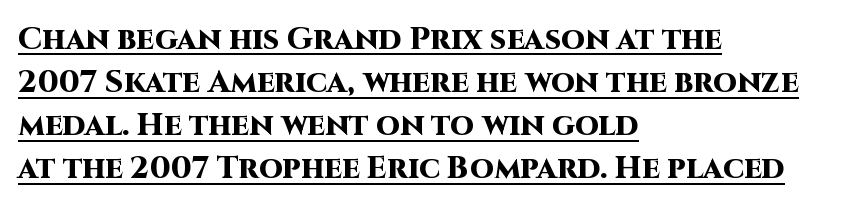
The image shows 31 px heavy sans-serif type, upright; set left-aligned, normal line spacing (1.39x), normal letter spacing, underlined; high stroke contrast and a large x-height.
